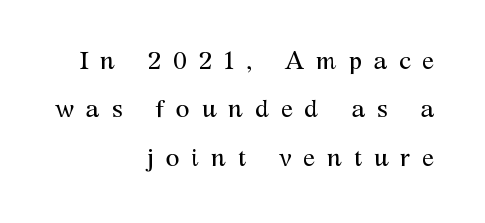
The image shows 25 px text type, upright; set right-aligned, loose line spacing (1.94x), unusually wide letter spacing (+0.47 em), not underlined.
